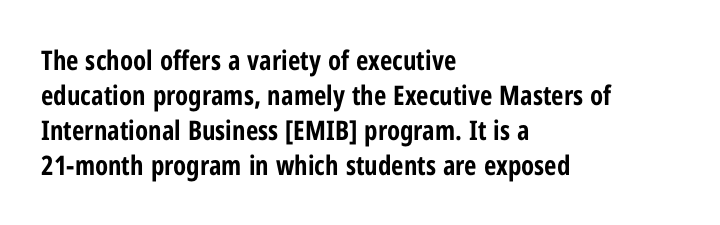
Q: Is the text bold? A: Yes.
Q: Is the text italic (slanted)? A: No, it is upright.
Q: Is the text underlined? A: No.
Q: How is the paragraph aligned? A: Left-aligned.
Q: Is the spacing between letters normal or unusually wide? A: Normal.
Q: Is the spacing between lines tight, normal or loose? A: Normal.
